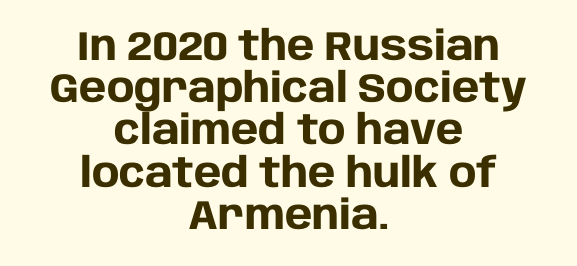
{"serif": "no", "italic": "no", "bold": "yes", "weight": "heavy", "width": "normal", "stroke_contrast": "low", "x_height": "large", "monospaced": "no", "underline": "no", "align": "center", "line_spacing": "tight", "line_spacing_ratio": 1.03, "letter_spacing": "normal", "letter_spacing_em": 0.0, "glyph_px": 41}
